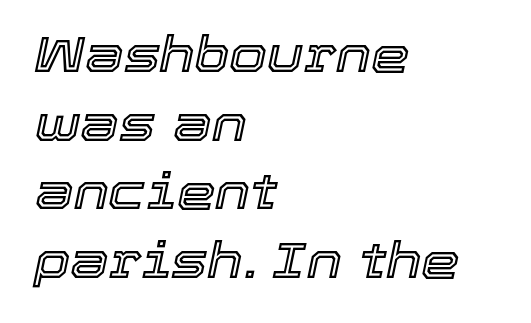
Q: Is the text italic (slanted)? A: Yes, it leans right by about 12 degrees.
Q: Is the text underlined? A: No.
Q: How is the paragraph aligned? A: Left-aligned.
Q: Is the spacing between letters normal or unusually wide? A: Normal.
Q: Is the spacing between lines tight, normal or loose? A: Normal.
Q: Width (condensed, normal, or wide)? A: Normal.
Q: x-height? A: Medium.
Q: Monospaced? A: No.
